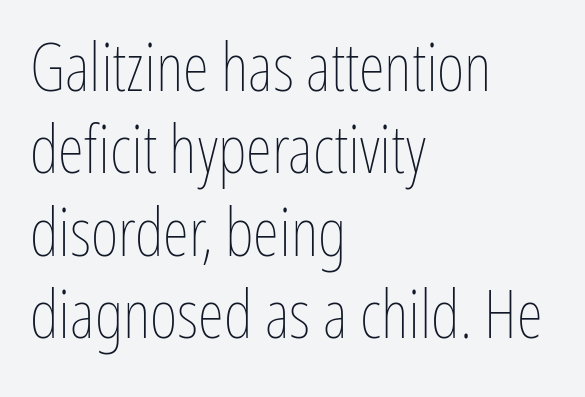
This reads as an unemphasized weight, regular at the heaviest. Looks like regular typesetting: each glyph gets only the width it needs. Posture: vertical. Short note: letters normally spaced. Unmarked baselines from the first word to the last. If you drew a ruler down the left edge, every line would touch it.
